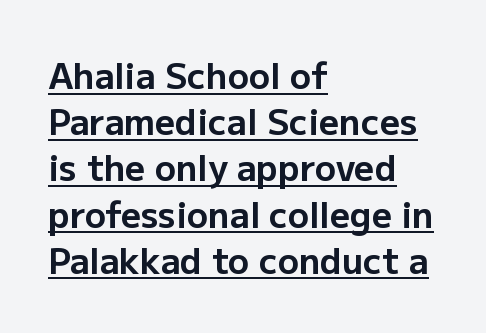
Nope, not italic — everything's standing straight. Weight: bold. Character widths vary here, with narrow letters taking less room than wide ones. How are the letters spaced? Ordinarily, with no added tracking.
